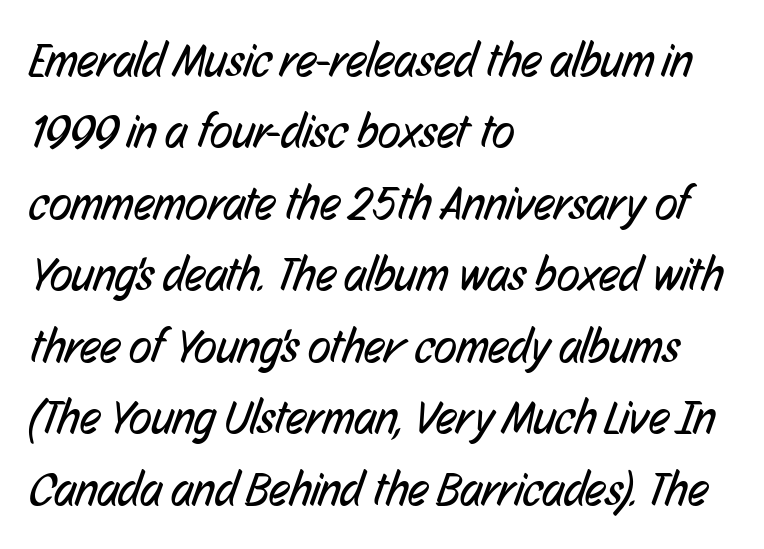
{"serif": "no", "bold": "no", "weight": "regular", "width": "condensed", "stroke_contrast": "low", "x_height": "medium", "monospaced": "no", "underline": "no", "align": "left", "line_spacing": "normal", "line_spacing_ratio": 1.52, "letter_spacing": "normal", "letter_spacing_em": 0.0, "glyph_px": 47}
